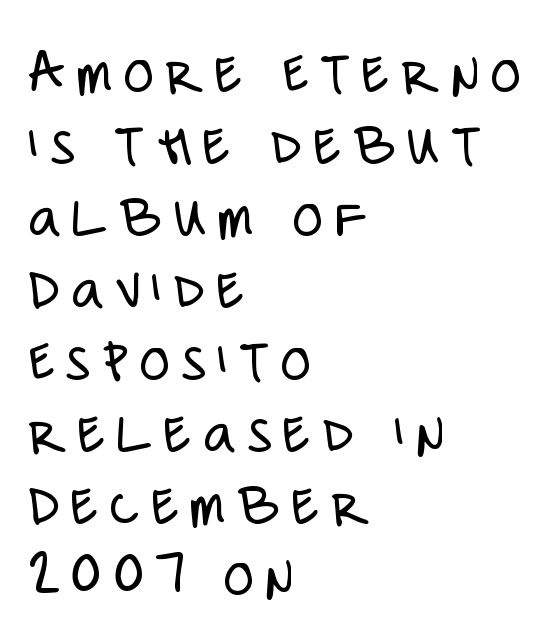
Q: Is the text bold? A: No.
Q: Is the text italic (slanted)? A: No, it is upright.
Q: Is the typeface a serif or a sans-serif typeface? A: Sans-serif.
Q: Is the text underlined? A: No.
Q: How is the paragraph aligned? A: Left-aligned.
Q: Width (condensed, normal, or wide)? A: Condensed.
Q: Stroke contrast? A: Low.
Q: x-height? A: Large.
Q: Monospaced? A: No.
